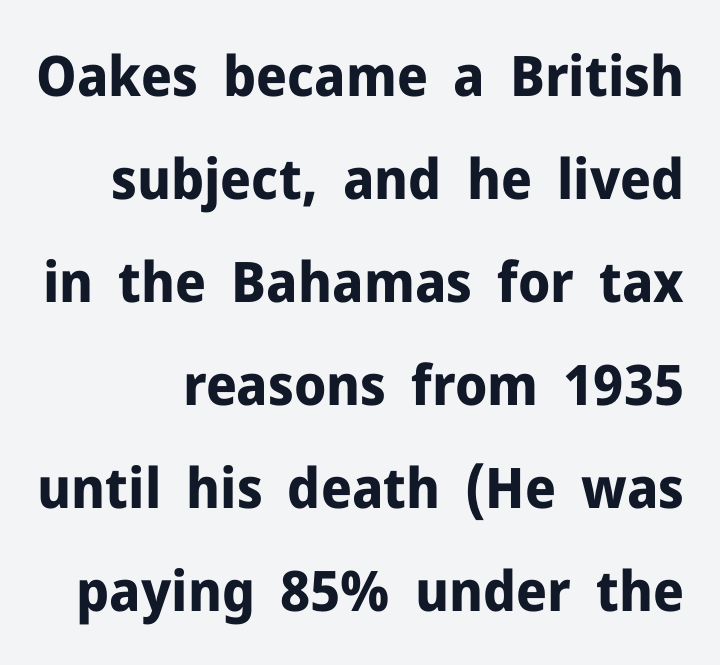
{"serif": "no", "italic": "no", "bold": "yes", "weight": "bold", "width": "normal", "stroke_contrast": "low", "x_height": "medium", "monospaced": "no", "underline": "no", "align": "right", "line_spacing_ratio": 1.84, "letter_spacing": "normal", "letter_spacing_em": 0.0, "glyph_px": 56}
